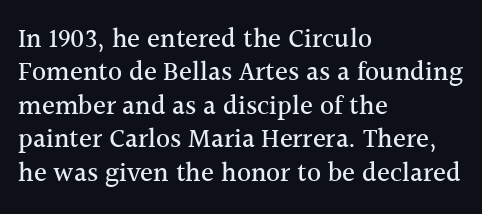
The image shows 27 px text type, upright; set left-aligned, line spacing 1.24x, normal letter spacing, not underlined.
